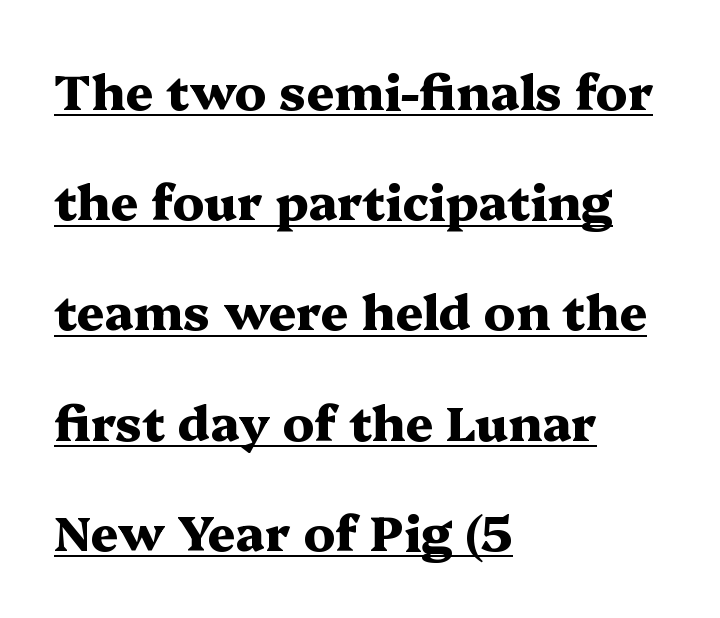
Q: Is the text bold? A: Yes.
Q: Is the text italic (slanted)? A: No, it is upright.
Q: Is the typeface a serif or a sans-serif typeface? A: Serif.
Q: Is the text underlined? A: Yes.
Q: How is the paragraph aligned? A: Left-aligned.
Q: Is the spacing between letters normal or unusually wide? A: Normal.
Q: Is the spacing between lines tight, normal or loose? A: Loose.
Q: Width (condensed, normal, or wide)? A: Wide.
Q: Stroke contrast? A: Medium.
Q: x-height? A: Medium.
Q: Monospaced? A: No.
